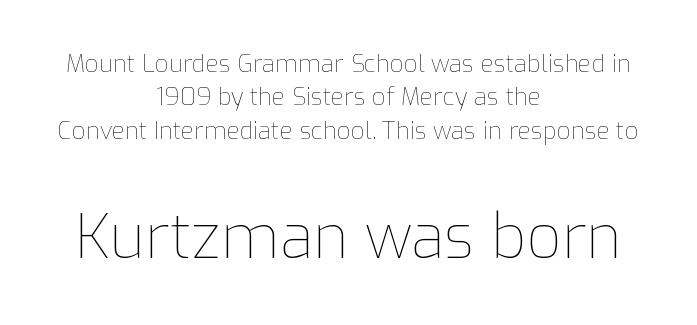
The face used here is proportionally spaced, like ordinary book or web type. The baseline area is clear. The block of text has a typical density, with ordinary space between rows. You could call the tracking neutral — neither tight nor loose.
